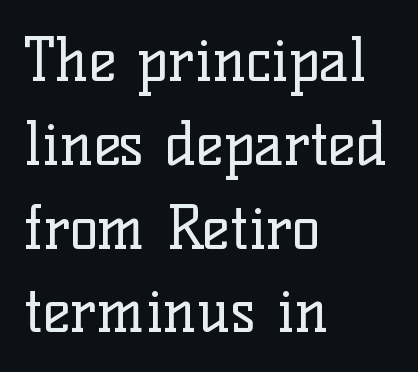
The image shows 59 px regular-weight serif type, upright; set left-aligned, normal line spacing (1.42x), normal letter spacing, not underlined; low stroke contrast and a medium x-height.
